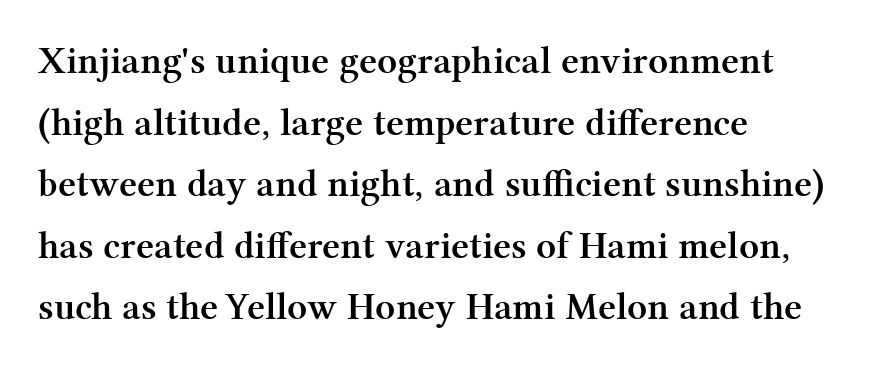
Visually the block forms a straight wall on the left and a jagged coastline on the right. Leading: standard. The rendering keeps characters at their native spacing. You can tell it's not italic because the verticals are truly vertical. Heavy-handed strokes throughout: this text is bold. These lines are composed in type with serifs.
